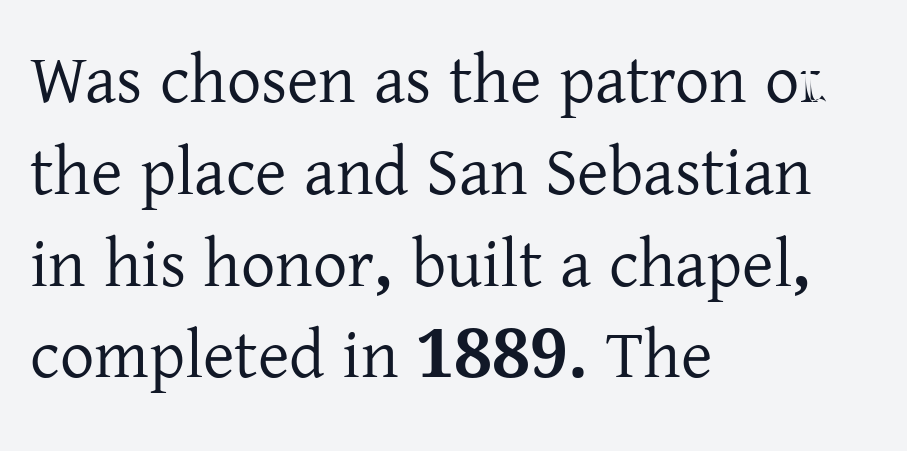
The compositor pushed each line to the left boundary. Each word holds together tightly as a unit, with standard inter-letter gaps. Posture: vertical. The typeface chosen for these lines features serifs.
